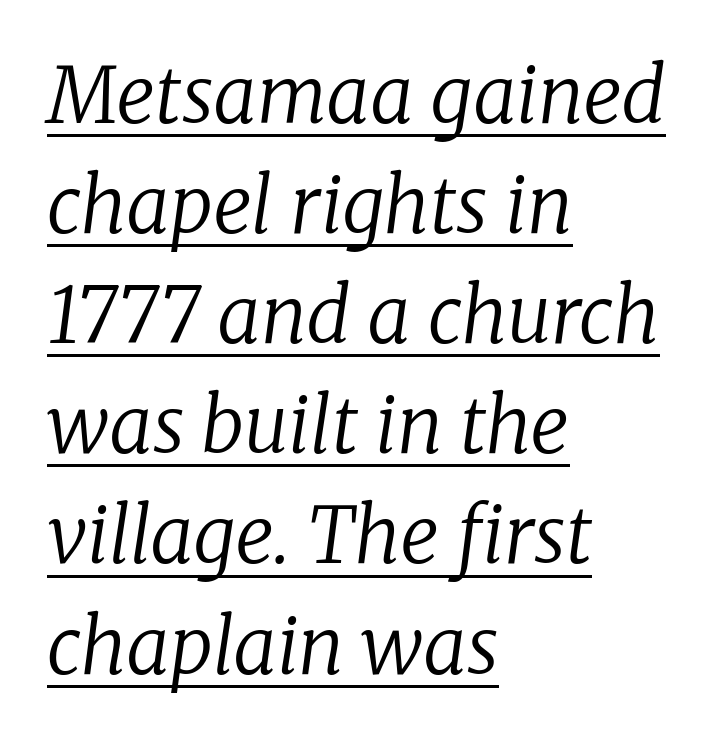
Q: Is the text bold? A: No.
Q: Is the text italic (slanted)? A: Yes, it leans right by about 8 degrees.
Q: Is the typeface a serif or a sans-serif typeface? A: Serif.
Q: Is the text underlined? A: Yes.
Q: How is the paragraph aligned? A: Left-aligned.
Q: Is the spacing between letters normal or unusually wide? A: Normal.
Q: Is the spacing between lines tight, normal or loose? A: Normal.
Q: Width (condensed, normal, or wide)? A: Normal.
Q: Stroke contrast? A: Low.
Q: x-height? A: Medium.
Q: Monospaced? A: No.
